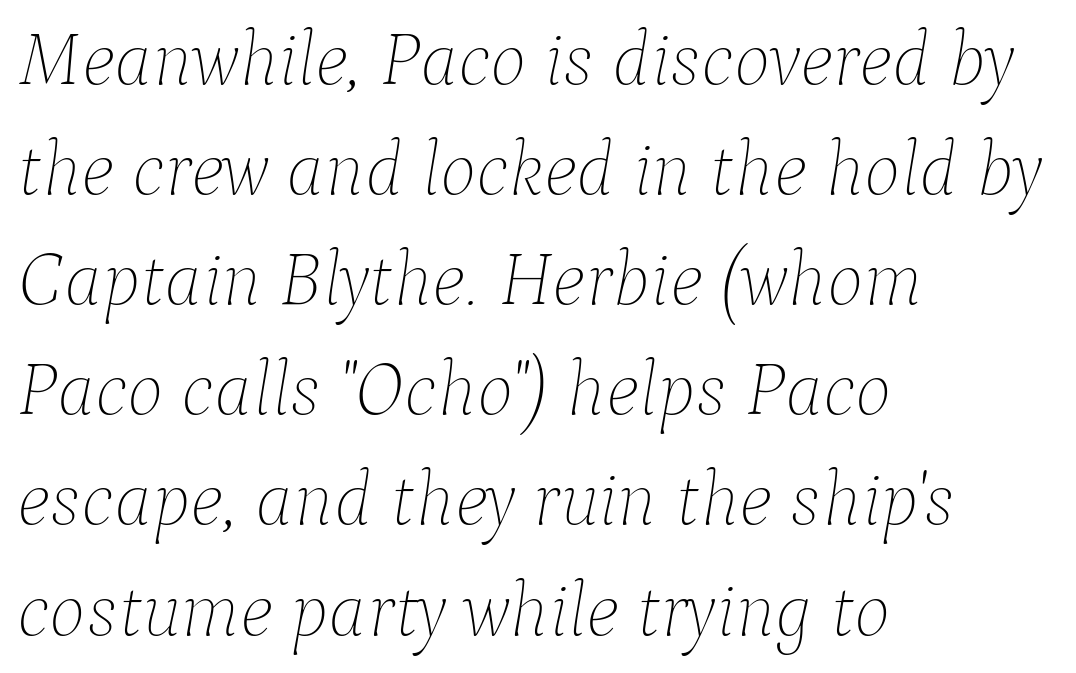
{"italic": "yes", "lean": "right", "slant_degrees": 9, "bold": "no", "weight": "thin", "width": "normal", "stroke_contrast": "low", "x_height": "medium", "monospaced": "no", "underline": "no", "align": "left", "line_spacing": "normal", "line_spacing_ratio": 1.43, "letter_spacing": "normal", "letter_spacing_em": 0.0, "glyph_px": 77}
